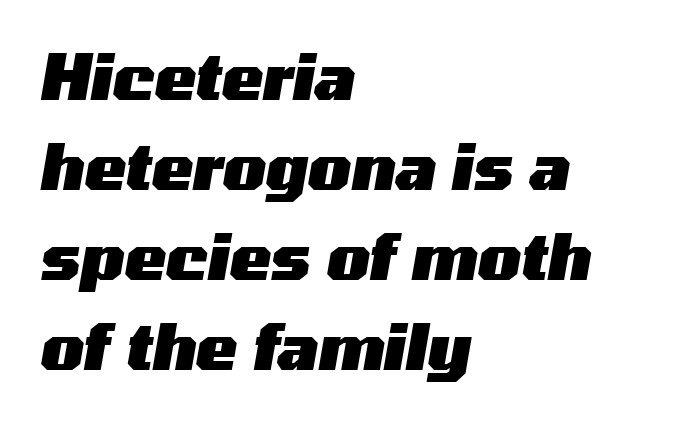
Q: Is the text bold? A: Yes.
Q: Is the text italic (slanted)? A: Yes, it leans right by about 10 degrees.
Q: Is the text underlined? A: No.
Q: How is the paragraph aligned? A: Left-aligned.
Q: Is the spacing between letters normal or unusually wide? A: Normal.
Q: Is the spacing between lines tight, normal or loose? A: Normal.
Q: Width (condensed, normal, or wide)? A: Wide.
Q: Stroke contrast? A: Medium.
Q: x-height? A: Medium.
Q: Monospaced? A: No.
